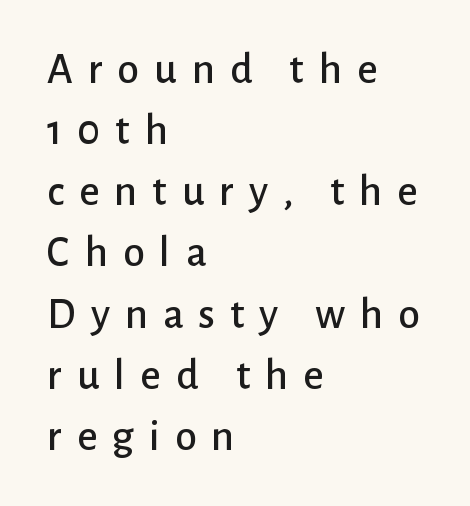
Q: Is the text italic (slanted)? A: No, it is upright.
Q: Is the typeface a serif or a sans-serif typeface? A: Sans-serif.
Q: Is the text underlined? A: No.
Q: How is the paragraph aligned? A: Left-aligned.
Q: Is the spacing between letters normal or unusually wide? A: Unusually wide.
Q: Is the spacing between lines tight, normal or loose? A: Normal.
Q: Width (condensed, normal, or wide)? A: Normal.
Q: Stroke contrast? A: Low.
Q: x-height? A: Medium.
Q: Monospaced? A: No.
